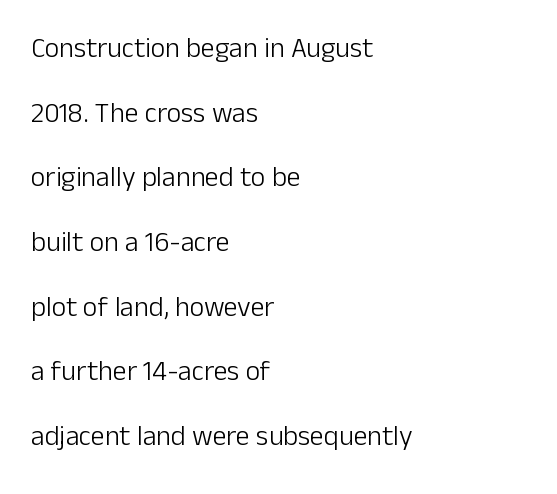
Stems and bowls with no extra thickness — not bold. Notice how the passage keeps a crisp vertical edge on the left only. Here the designer chose a conventional face with non-uniform glyph widths. Caption: standard tracking, unaltered. Anything drawn beneath the words? Only blank space. Font category for this specimen: sans-serif.
